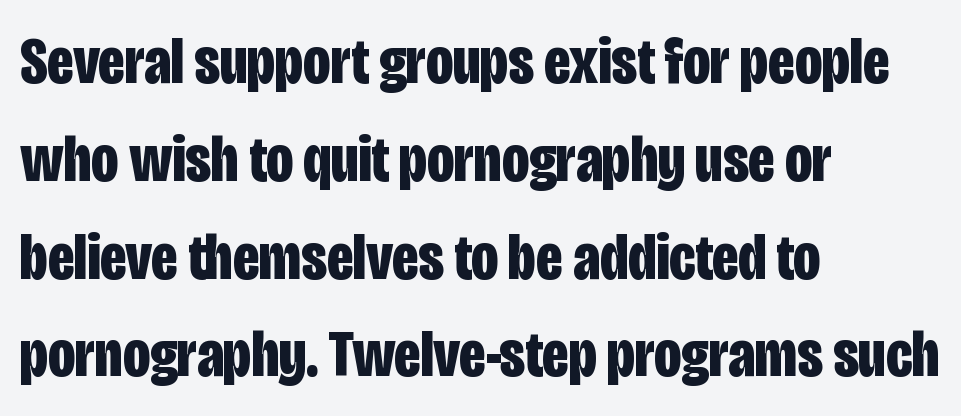
{"serif": "no", "italic": "no", "bold": "yes", "weight": "bold", "width": "condensed", "stroke_contrast": "low", "x_height": "large", "monospaced": "no", "underline": "no", "align": "left", "line_spacing": "normal", "line_spacing_ratio": 1.46, "letter_spacing": "normal", "letter_spacing_em": 0.0, "glyph_px": 67}
